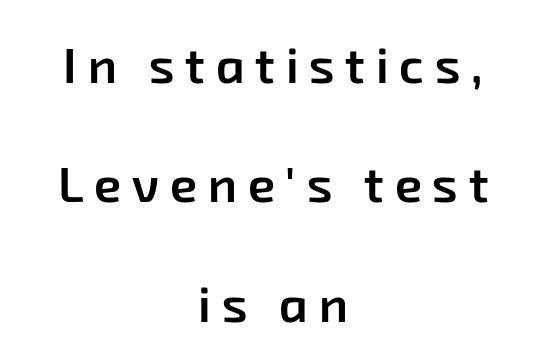
The image shows 50 px semibold sans-serif type; set centered, loose line spacing (2.39x), unusually wide letter spacing (+0.21 em), not underlined; low stroke contrast and a medium x-height.
